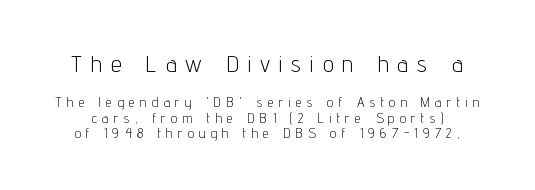
The image shows 24 px text type, upright; set tight line spacing (1.09x), unusually wide letter spacing (+0.38 em), not underlined; the first (top) block is 1.71x larger.
